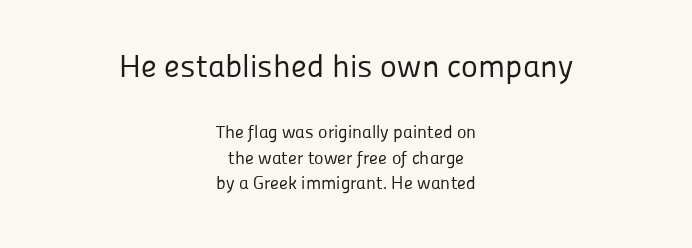
{"serif": "no", "italic": "no", "bold": "no", "weight": "regular", "width": "normal", "stroke_contrast": "low", "x_height": "medium", "monospaced": "no", "underline": "no", "align": "center", "line_spacing": "normal", "line_spacing_ratio": 1.42, "letter_spacing": "normal", "letter_spacing_em": 0.0, "larger_block": "first", "size_ratio": 1.78, "glyph_px": 32}
